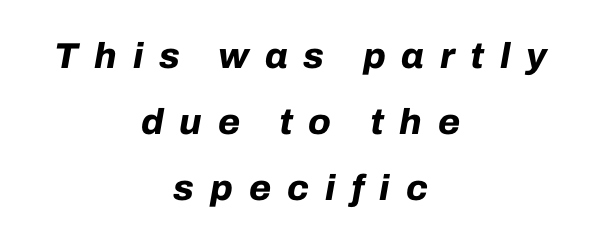
{"italic": "yes", "lean": "right", "slant_degrees": 10, "bold": "yes", "weight": "bold", "width": "normal", "stroke_contrast": "low", "x_height": "medium", "monospaced": "no", "underline": "no", "align": "center", "line_spacing_ratio": 1.84, "letter_spacing": "wide", "letter_spacing_em": 0.44, "glyph_px": 36}
